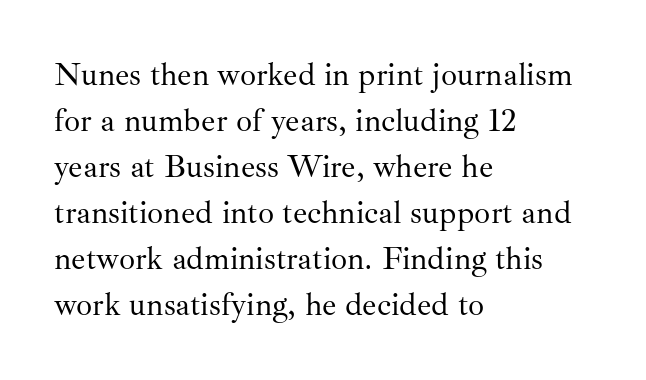
Do the characters align in a grid? No, the font is proportional. Unlike a clean sans, this face finishes its strokes with serifs. If you drew a line through each stem, it would be perfectly vertical. The words here are not underlined. The letterforms sit shoulder to shoulder at normal distance. Which margin do the lines hug? The left one — the right edge is uneven.
